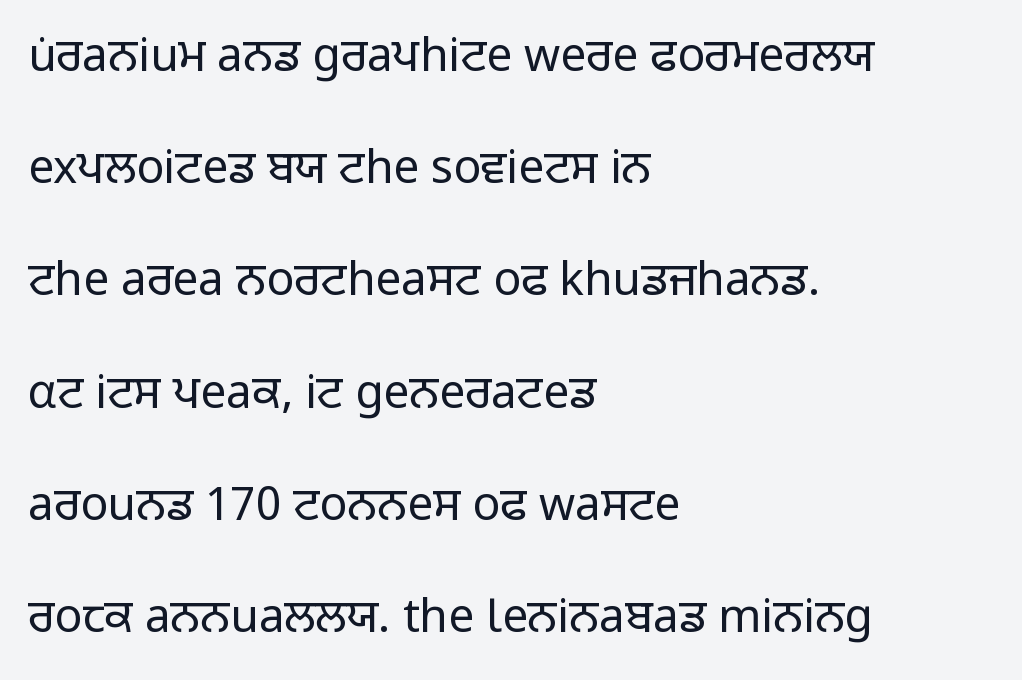
Q: Is the text bold? A: No.
Q: Is the text italic (slanted)? A: No, it is upright.
Q: Is the typeface a serif or a sans-serif typeface? A: Sans-serif.
Q: Is the text underlined? A: No.
Q: How is the paragraph aligned? A: Left-aligned.
Q: Is the spacing between letters normal or unusually wide? A: Normal.
Q: Is the spacing between lines tight, normal or loose? A: Loose.
Q: Width (condensed, normal, or wide)? A: Normal.
Q: Stroke contrast? A: Low.
Q: x-height? A: Medium.
Q: Monospaced? A: No.
